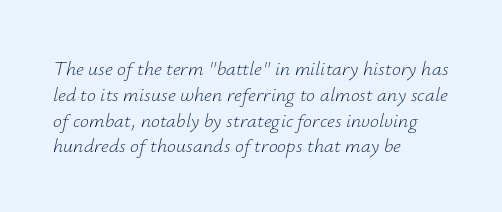
The image shows 20 px text type, italic (leaning right); set left-aligned, normal line spacing (1.29x), normal letter spacing, not underlined.
